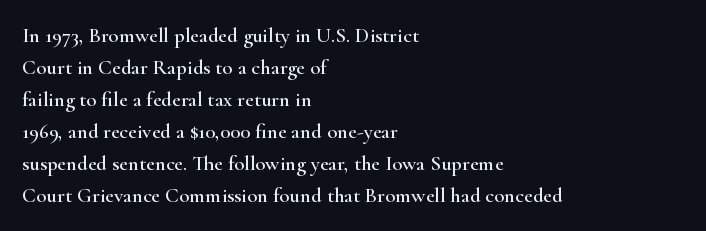
Spacing between characters is what you'd get straight out of the box. This sample is left-justified, so line endings fall wherever the words run out. Has an underline been added? It has not. Evenly set lines give the paragraph a standard silhouette. You can tell it's not italic because the verticals are truly vertical.
